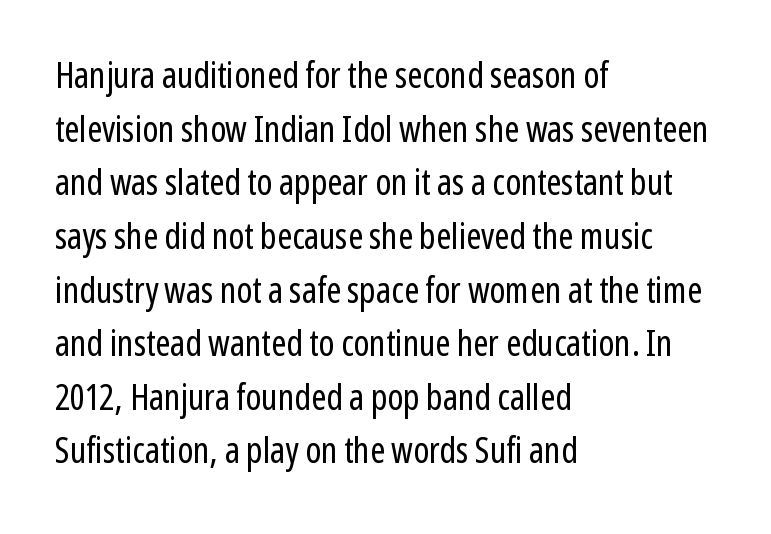
Q: Is the text bold? A: No.
Q: Is the text italic (slanted)? A: No, it is upright.
Q: Is the typeface a serif or a sans-serif typeface? A: Sans-serif.
Q: Is the text underlined? A: No.
Q: How is the paragraph aligned? A: Left-aligned.
Q: Is the spacing between letters normal or unusually wide? A: Normal.
Q: Is the spacing between lines tight, normal or loose? A: Normal.
Q: Width (condensed, normal, or wide)? A: Condensed.
Q: Stroke contrast? A: Low.
Q: x-height? A: Medium.
Q: Monospaced? A: No.
